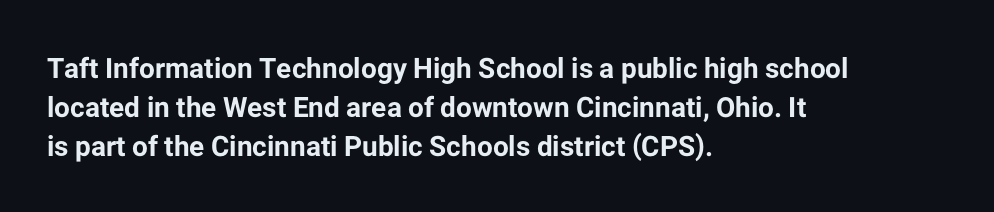
Q: Is the text bold? A: Yes.
Q: Is the text italic (slanted)? A: No, it is upright.
Q: Is the typeface a serif or a sans-serif typeface? A: Sans-serif.
Q: Is the text underlined? A: No.
Q: How is the paragraph aligned? A: Left-aligned.
Q: Is the spacing between letters normal or unusually wide? A: Normal.
Q: Is the spacing between lines tight, normal or loose? A: Normal.
Q: Width (condensed, normal, or wide)? A: Normal.
Q: Stroke contrast? A: Low.
Q: x-height? A: Medium.
Q: Monospaced? A: No.
